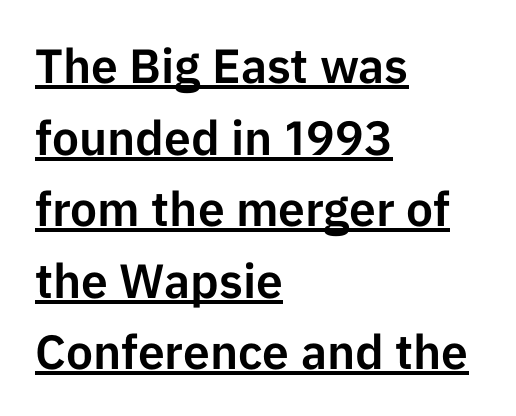
{"serif": "no", "italic": "no", "width": "normal", "stroke_contrast": "low", "x_height": "medium", "monospaced": "no", "underline": "yes", "align": "left", "line_spacing": "normal", "line_spacing_ratio": 1.49, "letter_spacing": "normal", "letter_spacing_em": 0.0, "glyph_px": 48}
